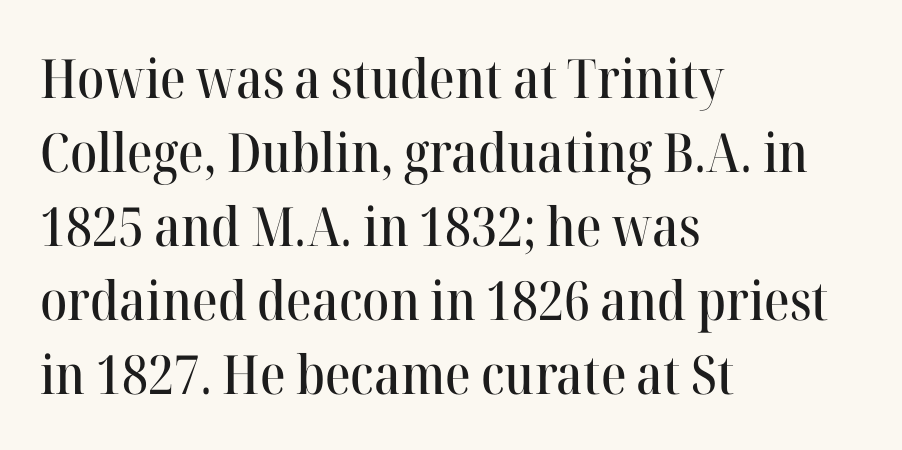
The image shows 54 px serif type, upright; set left-aligned, normal line spacing (1.37x), normal letter spacing, not underlined; high stroke contrast and a medium x-height.
